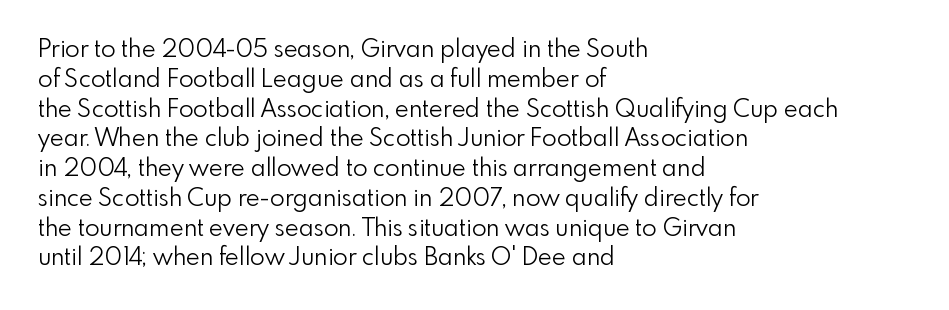
{"italic": "no", "bold": "no", "underline": "no", "align": "left", "line_spacing_ratio": 1.24, "letter_spacing": "normal", "letter_spacing_em": 0.0, "glyph_px": 24}
